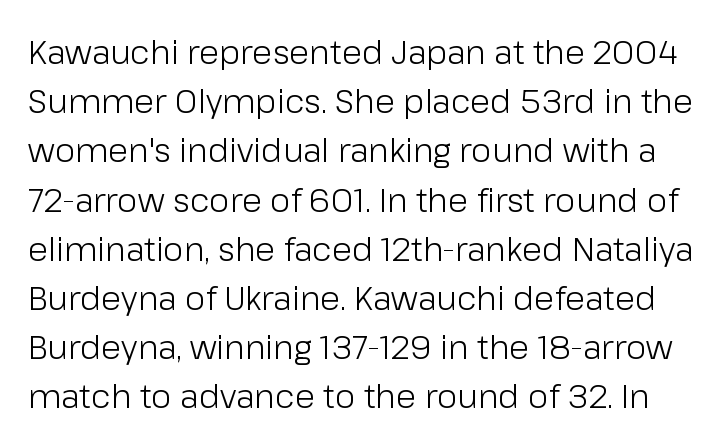
The image shows 33 px light sans-serif type, upright; set normal line spacing (1.49x), normal letter spacing, not underlined; low stroke contrast and a medium x-height.
